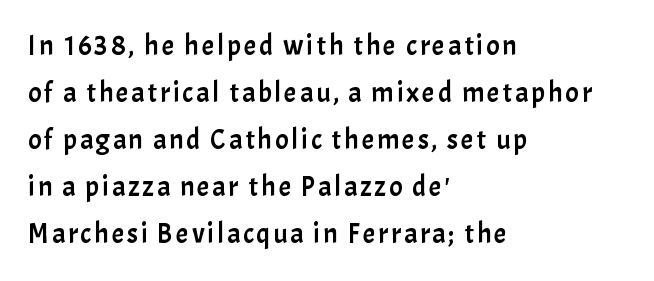
The image shows 28 px sans-serif type, upright; set left-aligned, normal line spacing (1.68x), not underlined; low stroke contrast and a medium x-height.
